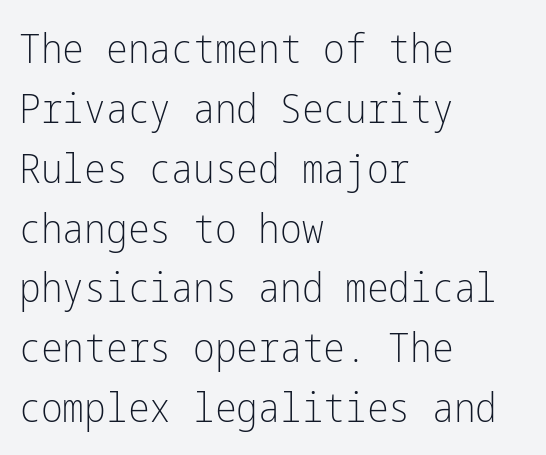
Default kerning and tracking; the words read as compact shapes. Underlining? Definitely not there. The lines in this sample share a left origin and differ only in where they stop. Stroke thickness stays within the range of a standard reading face or lighter. Quick note: interline space is typical. The font family rendered here belongs to the sans-serif group.
